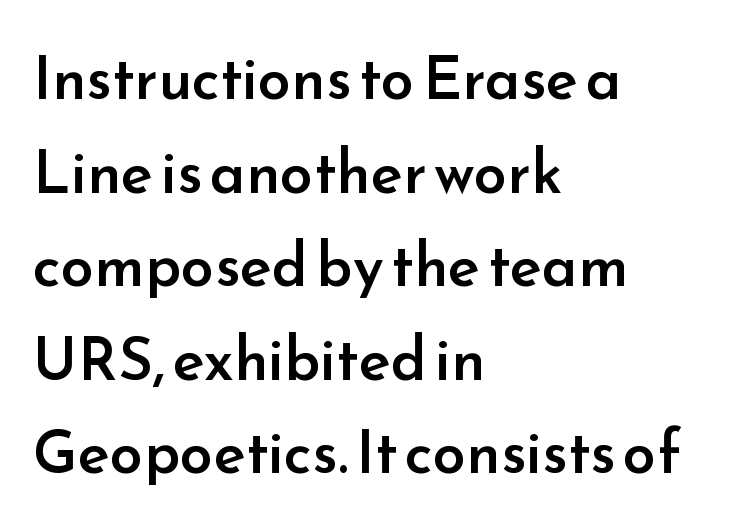
Students, note that the glyphs here touch the page at normal intervals. Look at the stroke-to-counter ratio: somewhat heavy, a semibold. Vertical strokes here are truly vertical. Nothing sits at the stroke ends, so this counts as sans-serif. Check under the words: just untouched page.
